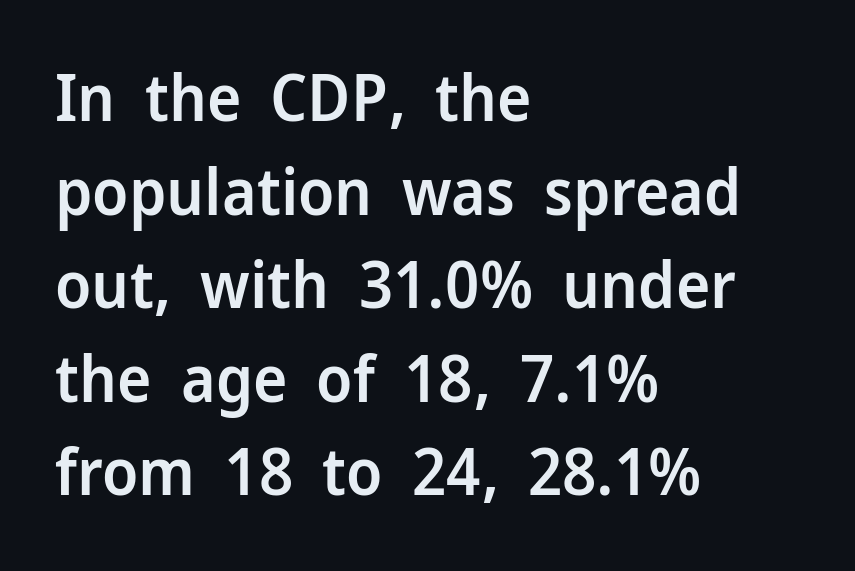
The image shows 65 px semibold sans-serif type, upright; set left-aligned, normal line spacing (1.44x), normal letter spacing, not underlined; low stroke contrast and a medium x-height.
